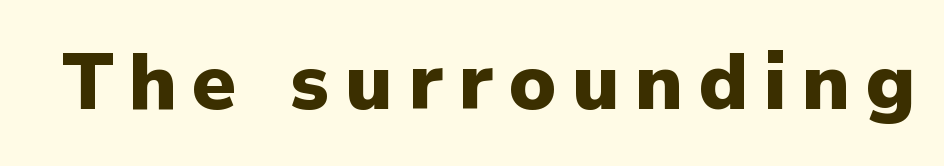
{"serif": "no", "italic": "no", "bold": "yes", "weight": "heavy", "width": "normal", "stroke_contrast": "low", "x_height": "medium", "monospaced": "no", "underline": "no", "letter_spacing": "wide", "letter_spacing_em": 0.2, "glyph_px": 79}
